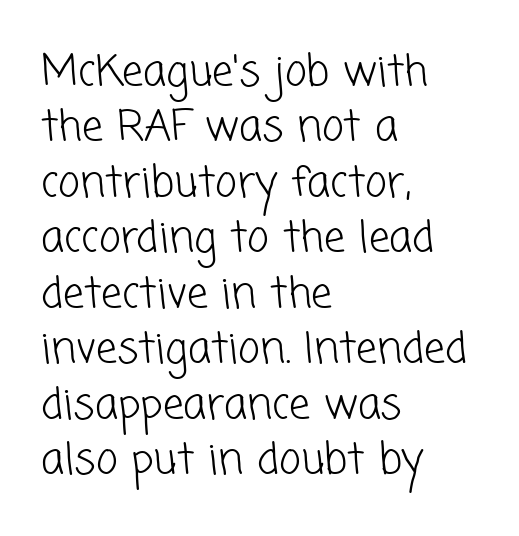
The image shows 42 px light sans-serif type; set left-aligned, normal line spacing (1.32x), normal letter spacing, not underlined; low stroke contrast and a medium x-height.
